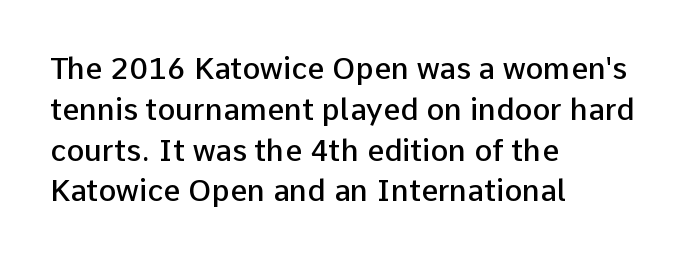
{"serif": "no", "italic": "no", "bold": "semi", "weight": "semibold", "width": "normal", "stroke_contrast": "low", "x_height": "medium", "monospaced": "no", "underline": "no", "align": "left", "line_spacing": "normal", "line_spacing_ratio": 1.36, "letter_spacing": "normal", "letter_spacing_em": 0.0, "glyph_px": 30}
